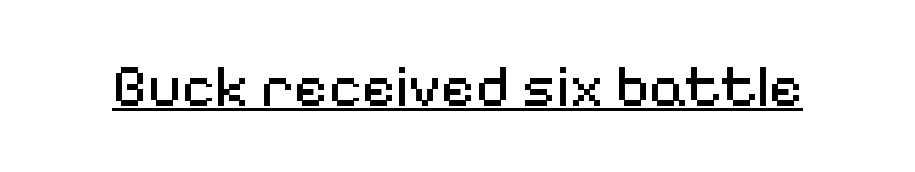
The image shows 59 px regular-weight sans-serif type, upright; set normal letter spacing, underlined; medium stroke contrast and a medium x-height.
